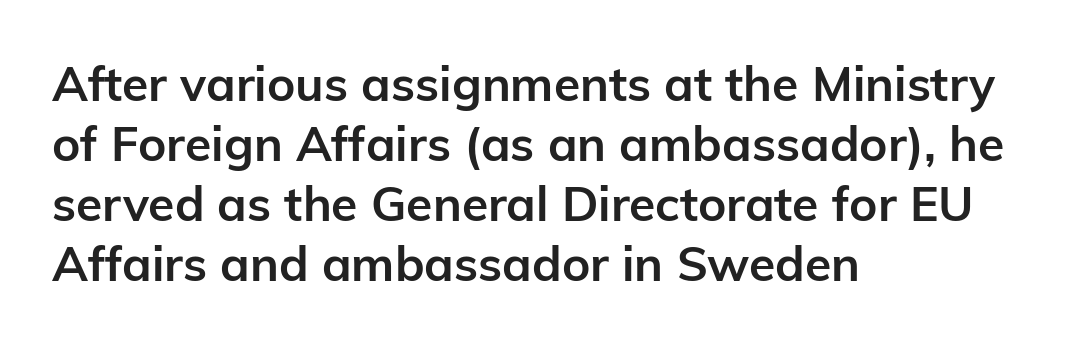
{"serif": "no", "italic": "no", "bold": "yes", "weight": "semibold", "width": "normal", "stroke_contrast": "low", "x_height": "medium", "monospaced": "no", "underline": "no", "align": "left", "line_spacing": "normal", "line_spacing_ratio": 1.25, "letter_spacing": "normal", "letter_spacing_em": 0.0, "glyph_px": 48}
